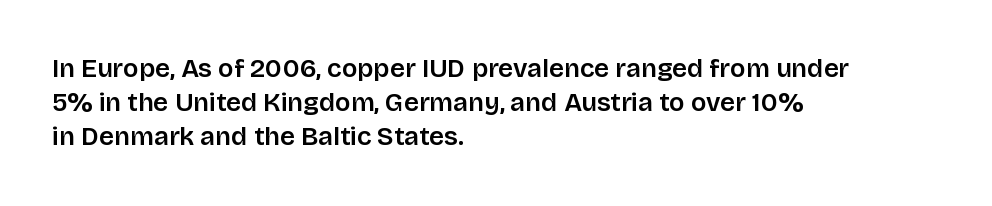
The passage is arranged the way most books set body copy — flush left. This is roman type, the default non-slanted kind. The rows are spaced the way most documents space them. The letterforms sit shoulder to shoulder at normal distance. Honestly, there is no underline to notice here at all.
